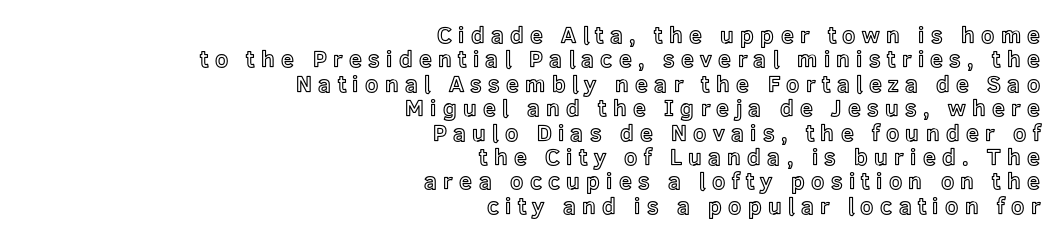
In terms of letterspacing, this is a distinctly airy, spread setting. Quick note: underline off. Posture: straight, roman, zero tilt. Line ends are locked; line starts wander.
